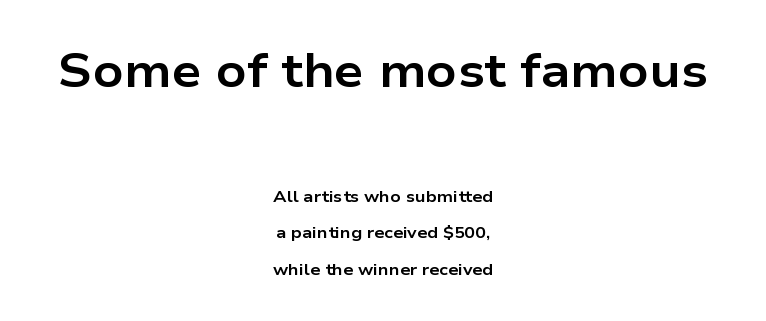
Stroke terminals: plain, sans-serif. Bigger letters appear in the top chunk; the bottom chunk is reduced. This sample uses an upright cut, with every glyph sitting square on the baseline. Where is the straight margin? There isn't one; the lines are centered.
